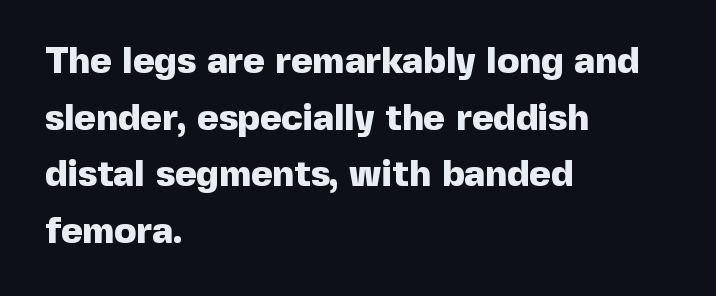
Q: Is the text bold? A: Yes.
Q: Is the text italic (slanted)? A: No, it is upright.
Q: Is the typeface a serif or a sans-serif typeface? A: Sans-serif.
Q: Is the text underlined? A: No.
Q: How is the paragraph aligned? A: Left-aligned.
Q: Is the spacing between letters normal or unusually wide? A: Normal.
Q: Is the spacing between lines tight, normal or loose? A: Normal.
Q: Width (condensed, normal, or wide)? A: Normal.
Q: x-height? A: Medium.
Q: Monospaced? A: No.
